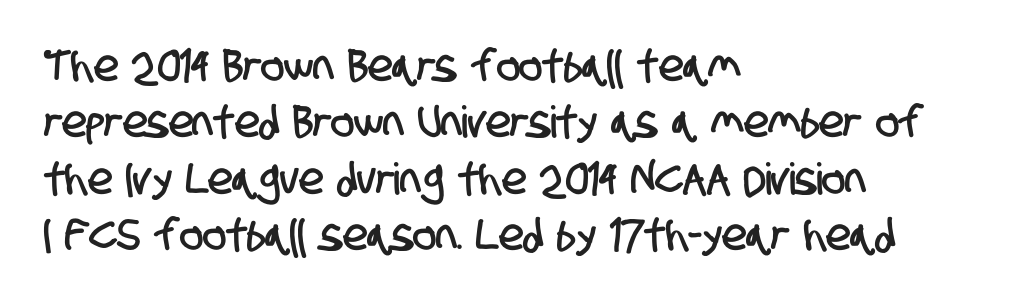
Q: Is the typeface a serif or a sans-serif typeface? A: Sans-serif.
Q: Is the text underlined? A: No.
Q: How is the paragraph aligned? A: Left-aligned.
Q: Is the spacing between letters normal or unusually wide? A: Normal.
Q: Is the spacing between lines tight, normal or loose? A: Normal.
Q: Width (condensed, normal, or wide)? A: Condensed.
Q: Stroke contrast? A: Low.
Q: x-height? A: Large.
Q: Monospaced? A: No.
